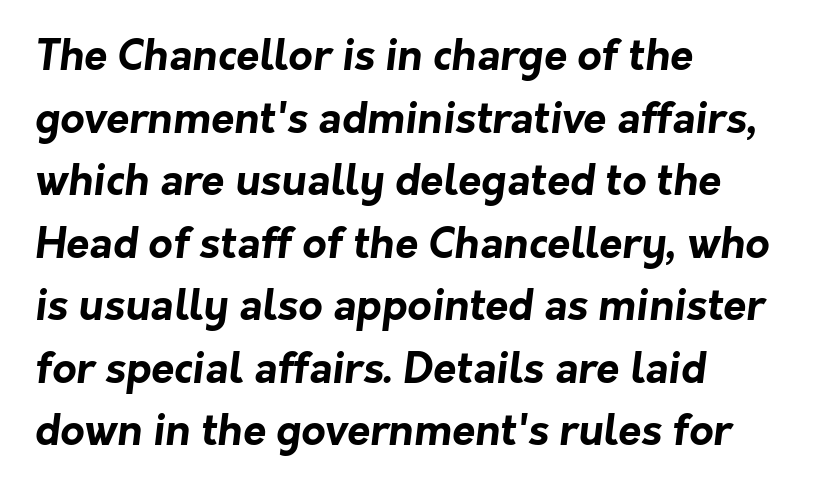
The image shows 42 px bold sans-serif type; set left-aligned, normal line spacing (1.49x), normal letter spacing, not underlined; low stroke contrast and a medium x-height.
